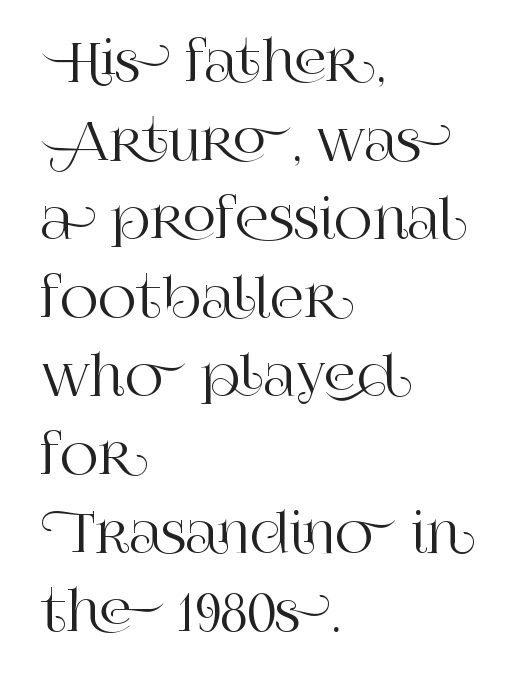
{"serif": "yes", "italic": "no", "width": "normal", "stroke_contrast": "high", "x_height": "large", "monospaced": "no", "underline": "no", "align": "left", "line_spacing": "normal", "line_spacing_ratio": 1.51, "letter_spacing": "normal", "letter_spacing_em": 0.0, "glyph_px": 52}
